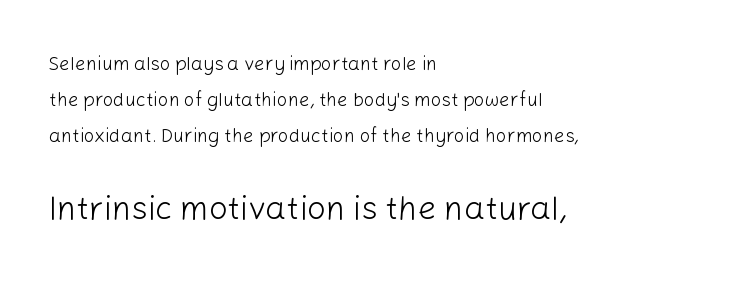
The image shows 33 px light sans-serif type, upright; set left-aligned, line spacing 1.89x, normal letter spacing, not underlined; the second (bottom) block is 1.74x larger; low stroke contrast and a medium x-height.
